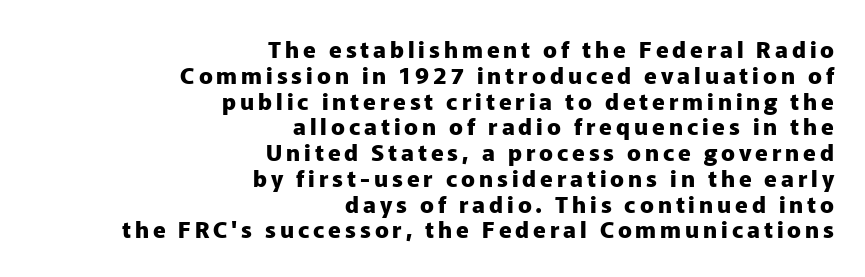
The image shows 23 px bold type, upright; set right-aligned, tight line spacing (1.12x), not underlined.
